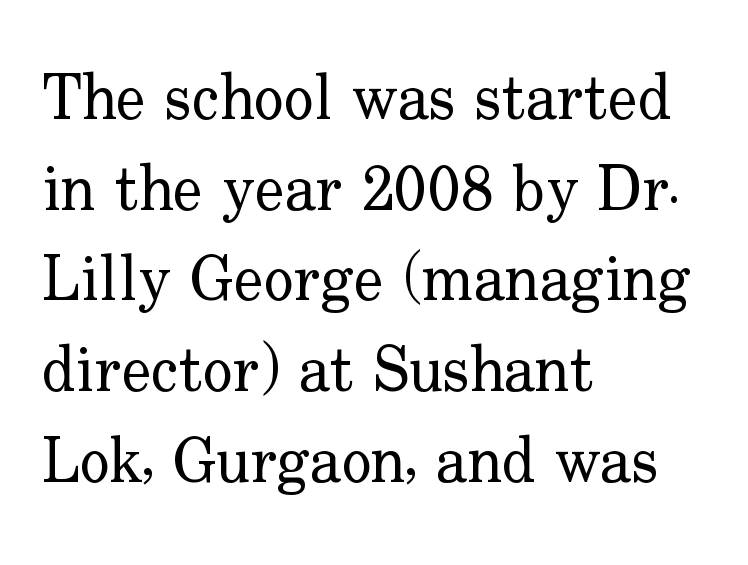
The image shows 63 px regular-weight serif type, upright; set left-aligned, normal line spacing (1.44x), normal letter spacing, not underlined; low stroke contrast and a small x-height.
